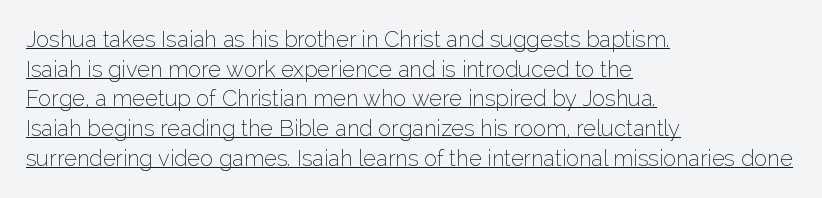
{"italic": "no", "bold": "no", "underline": "yes", "align": "left", "line_spacing": "normal", "line_spacing_ratio": 1.35, "letter_spacing": "normal", "letter_spacing_em": 0.0, "glyph_px": 22}
